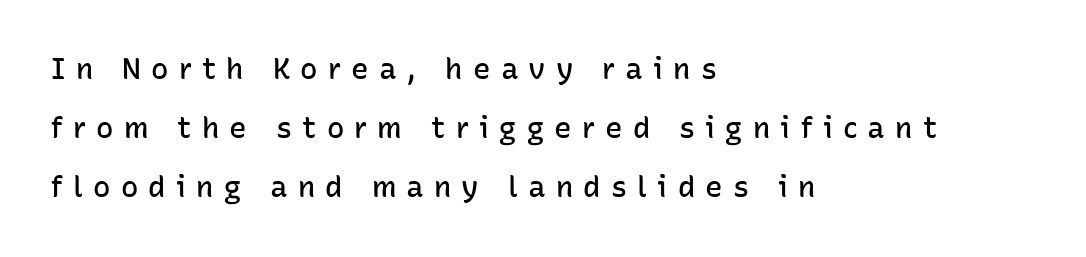
{"serif": "no", "italic": "no", "bold": "semi", "weight": "semibold", "width": "normal", "stroke_contrast": "low", "x_height": "medium", "monospaced": "no", "underline": "no", "align": "left", "line_spacing": "loose", "line_spacing_ratio": 2.04, "letter_spacing": "wide", "letter_spacing_em": 0.35, "glyph_px": 29}
